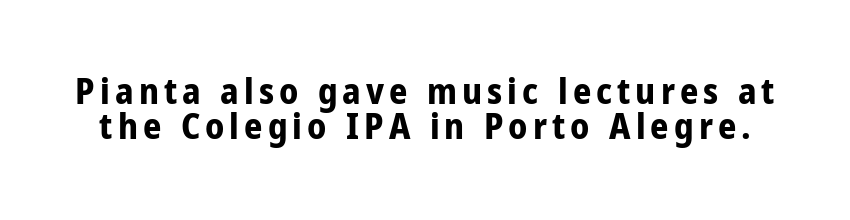
Posture: vertical. Descenders hang freely into open space. Typographic density is high because the face is bold. Stroke terminals: plain, sans-serif. The passage shown stacks its lines with hardly any gap. Is this a fixed-width face? No — the glyphs have proportional, varying widths.
